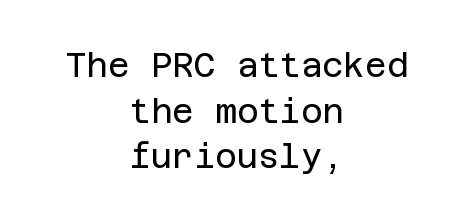
{"serif": "no", "italic": "no", "bold": "no", "weight": "regular", "width": "normal", "stroke_contrast": "low", "x_height": "large", "underline": "no", "align": "center", "line_spacing": "normal", "line_spacing_ratio": 1.38, "letter_spacing": "normal", "letter_spacing_em": 0.0, "glyph_px": 33}
